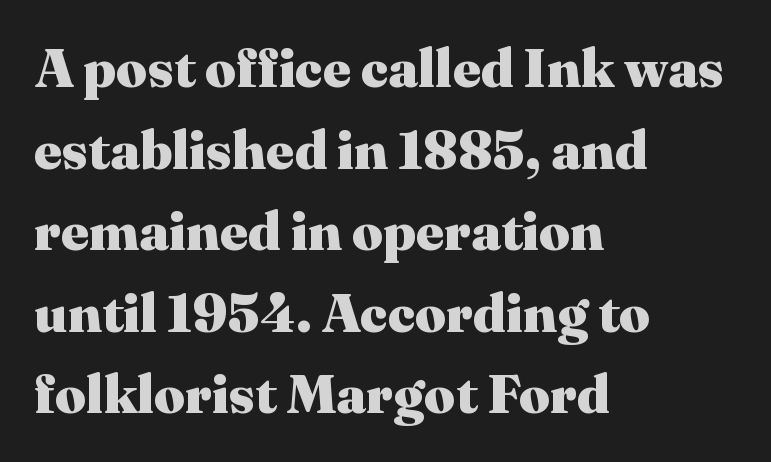
{"serif": "yes", "italic": "no", "bold": "yes", "weight": "heavy", "width": "normal", "stroke_contrast": "medium", "x_height": "medium", "monospaced": "no", "underline": "no", "align": "left", "line_spacing": "normal", "line_spacing_ratio": 1.51, "letter_spacing": "normal", "letter_spacing_em": 0.0, "glyph_px": 54}
